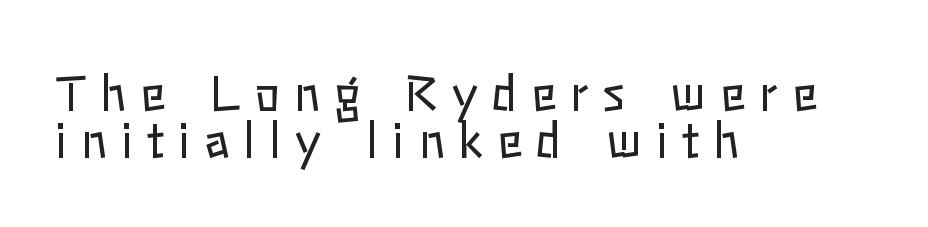
Q: Is the text bold? A: No.
Q: Is the text italic (slanted)? A: No, it is upright.
Q: Is the text underlined? A: No.
Q: How is the paragraph aligned? A: Left-aligned.
Q: Is the spacing between letters normal or unusually wide? A: Unusually wide.
Q: Is the spacing between lines tight, normal or loose? A: Tight.
Q: Width (condensed, normal, or wide)? A: Normal.
Q: Stroke contrast? A: Low.
Q: x-height? A: Medium.
Q: Monospaced? A: No.
